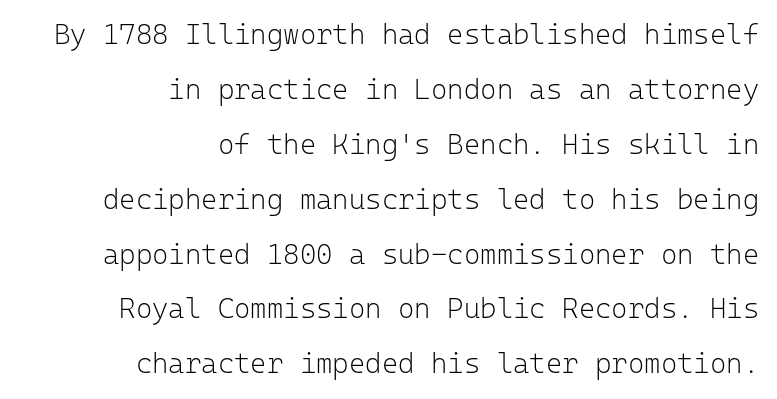
{"serif": "no", "italic": "no", "bold": "no", "weight": "light", "width": "normal", "stroke_contrast": "low", "x_height": "medium", "monospaced": "yes", "underline": "no", "align": "right", "line_spacing": "loose", "line_spacing_ratio": 1.96, "letter_spacing": "normal", "letter_spacing_em": 0.0, "glyph_px": 28}
